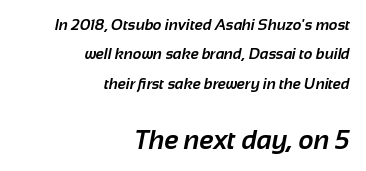
Q: Is the text bold? A: Yes.
Q: Is the text underlined? A: No.
Q: How is the paragraph aligned? A: Right-aligned.
Q: Is the spacing between letters normal or unusually wide? A: Normal.
Q: Is the spacing between lines tight, normal or loose? A: Loose.
Q: Which block of text is set in a larger size, the first (top) or the second (bottom)? A: The second (bottom) one.
